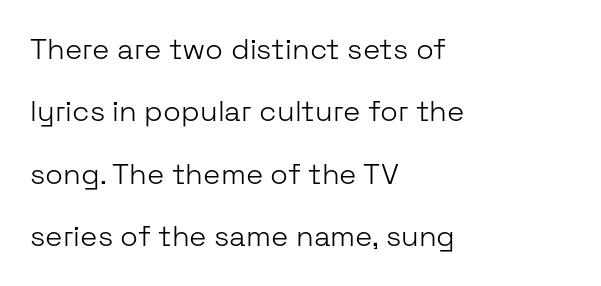
{"serif": "no", "italic": "no", "bold": "no", "weight": "light", "width": "normal", "stroke_contrast": "low", "x_height": "medium", "monospaced": "no", "underline": "no", "align": "left", "line_spacing": "loose", "line_spacing_ratio": 2.15, "letter_spacing": "normal", "letter_spacing_em": 0.0, "glyph_px": 29}
